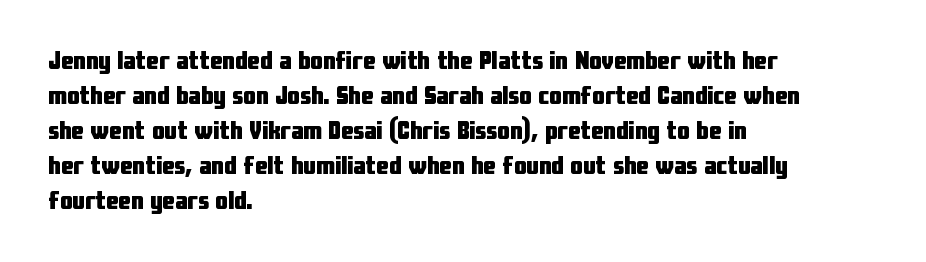
The image shows 25 px bold type, upright; set left-aligned, normal line spacing (1.4x), normal letter spacing, not underlined.
